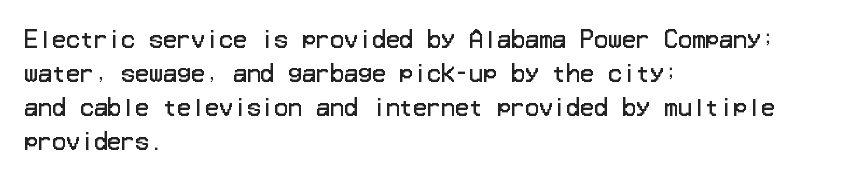
The type sits square on the baseline with zero lean. Stem width sits at or under what a default text font uses. Horizontally, the lines are justified to the leading edge only. This sample keeps an unexceptional amount of space between lines. The space beneath each line is pristine and unruled. There is no visible air inserted between adjacent glyphs.
